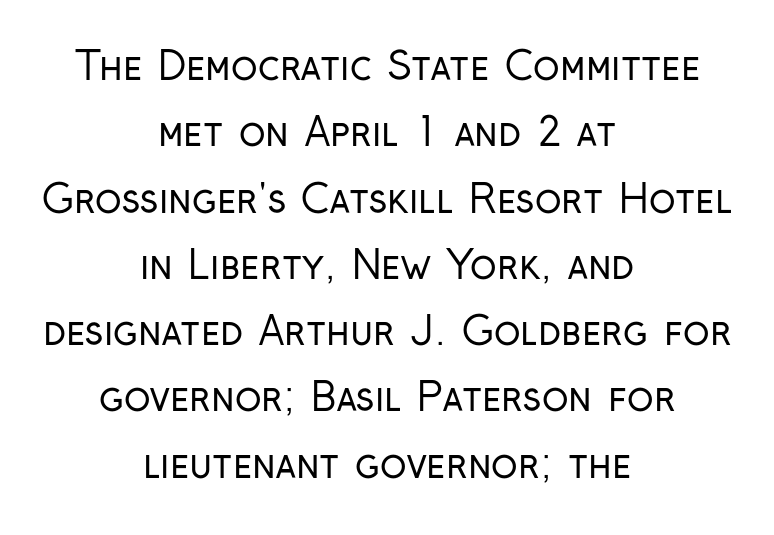
{"serif": "no", "italic": "no", "bold": "no", "weight": "regular", "width": "condensed", "stroke_contrast": "low", "x_height": "medium", "monospaced": "no", "underline": "no", "align": "center", "line_spacing": "normal", "line_spacing_ratio": 1.7, "letter_spacing": "normal", "letter_spacing_em": 0.0, "glyph_px": 39}
